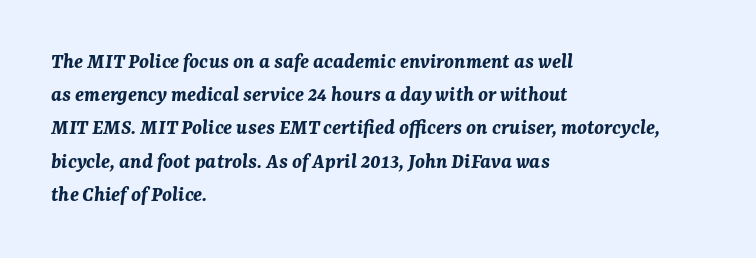
{"italic": "yes", "lean": "right", "slant_degrees": 7, "bold": "yes", "underline": "no", "align": "left", "line_spacing": "normal", "line_spacing_ratio": 1.51, "letter_spacing": "normal", "letter_spacing_em": 0.0, "glyph_px": 22}
